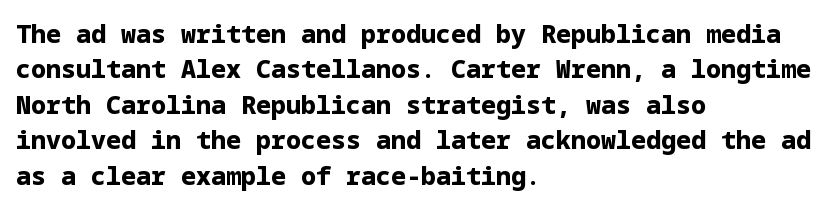
The image shows 25 px bold type, upright; set left-aligned, normal line spacing (1.42x), normal letter spacing, not underlined.
